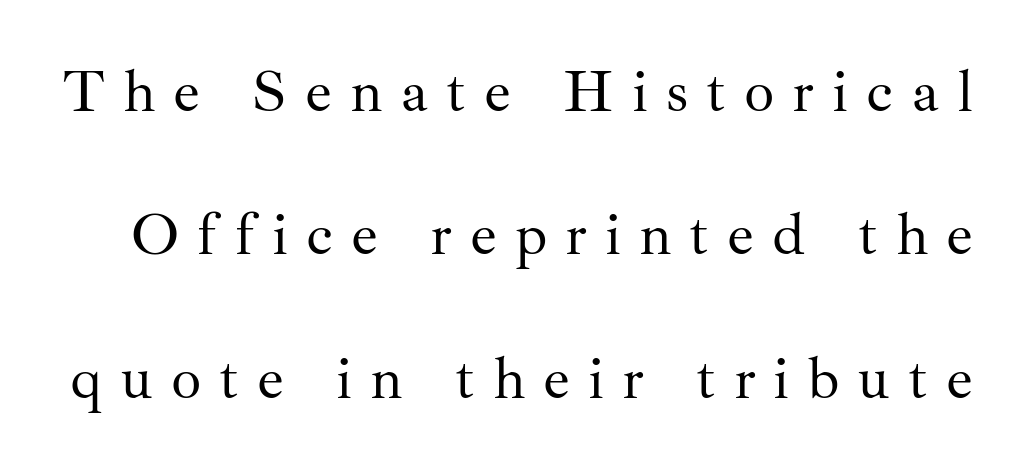
Q: Is the text bold? A: No.
Q: Is the text italic (slanted)? A: No, it is upright.
Q: Is the typeface a serif or a sans-serif typeface? A: Serif.
Q: Is the text underlined? A: No.
Q: Is the spacing between letters normal or unusually wide? A: Unusually wide.
Q: Is the spacing between lines tight, normal or loose? A: Loose.
Q: Width (condensed, normal, or wide)? A: Normal.
Q: Stroke contrast? A: Medium.
Q: x-height? A: Small.
Q: Monospaced? A: No.
